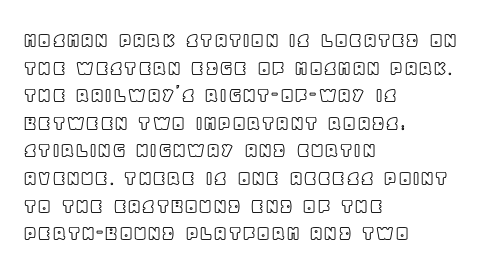
{"italic": "no", "underline": "no", "align": "left", "line_spacing_ratio": 1.2, "letter_spacing": "normal", "letter_spacing_em": 0.0, "glyph_px": 23}
